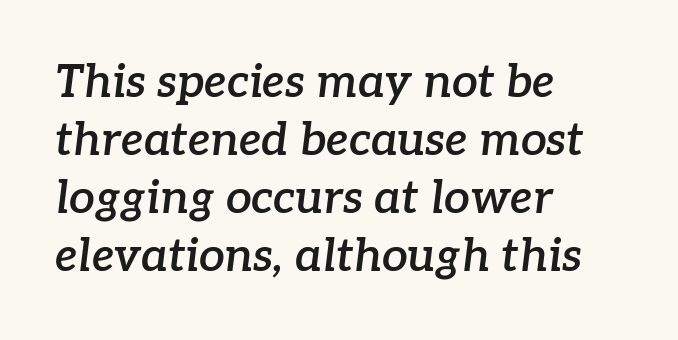
{"serif": "yes", "italic": "yes", "lean": "right", "slant_degrees": 7, "bold": "semi", "weight": "semibold", "width": "normal", "stroke_contrast": "low", "x_height": "medium", "monospaced": "no", "underline": "no", "align": "left", "line_spacing": "normal", "line_spacing_ratio": 1.26, "letter_spacing": "normal", "letter_spacing_em": 0.0, "glyph_px": 46}
